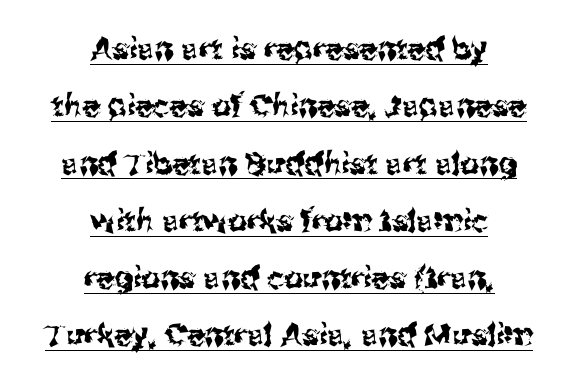
Q: Is the text italic (slanted)? A: No, it is upright.
Q: Is the typeface a serif or a sans-serif typeface? A: Sans-serif.
Q: Is the text underlined? A: Yes.
Q: How is the paragraph aligned? A: Centered.
Q: Is the spacing between letters normal or unusually wide? A: Normal.
Q: Is the spacing between lines tight, normal or loose? A: Loose.
Q: Width (condensed, normal, or wide)? A: Normal.
Q: Stroke contrast? A: Medium.
Q: x-height? A: Medium.
Q: Monospaced? A: No.
